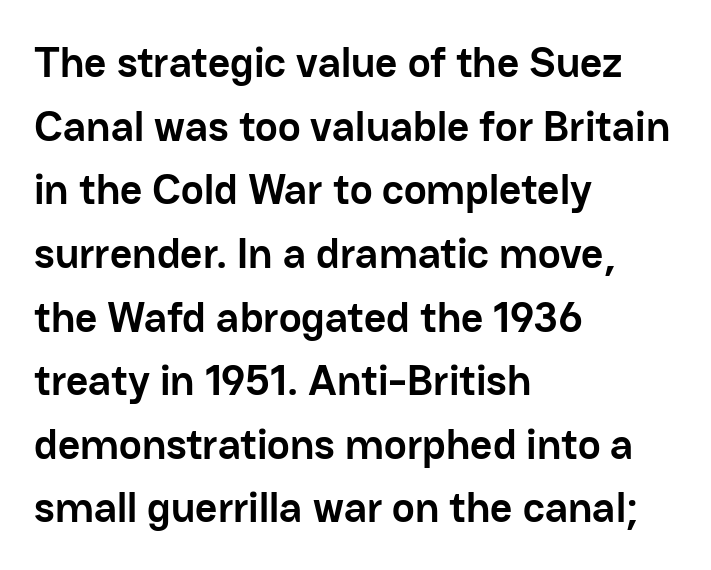
The image shows 43 px semibold sans-serif type, upright; set left-aligned, normal line spacing (1.48x), normal letter spacing, not underlined; low stroke contrast and a medium x-height.
